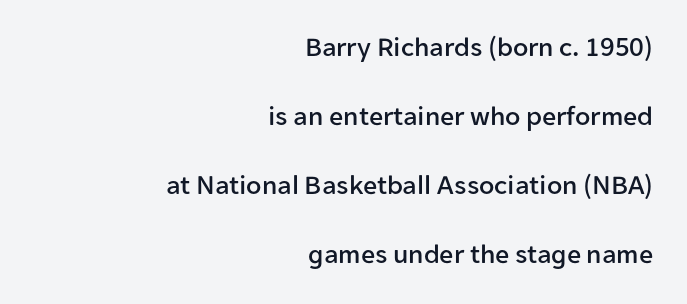
Q: Is the text italic (slanted)? A: No, it is upright.
Q: Is the typeface a serif or a sans-serif typeface? A: Sans-serif.
Q: Is the text underlined? A: No.
Q: How is the paragraph aligned? A: Right-aligned.
Q: Is the spacing between letters normal or unusually wide? A: Normal.
Q: Is the spacing between lines tight, normal or loose? A: Loose.
Q: Width (condensed, normal, or wide)? A: Normal.
Q: Stroke contrast? A: Low.
Q: x-height? A: Medium.
Q: Monospaced? A: No.
